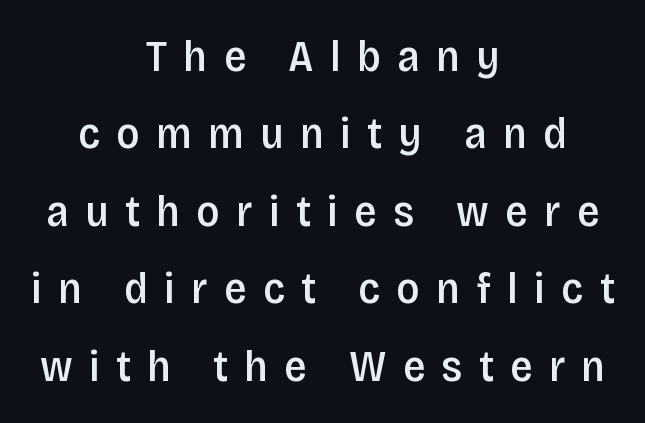
{"serif": "no", "italic": "no", "bold": "semi", "weight": "semibold", "width": "condensed", "stroke_contrast": "low", "x_height": "large", "monospaced": "no", "underline": "no", "align": "center", "line_spacing_ratio": 1.72, "letter_spacing": "wide", "letter_spacing_em": 0.36, "glyph_px": 45}
